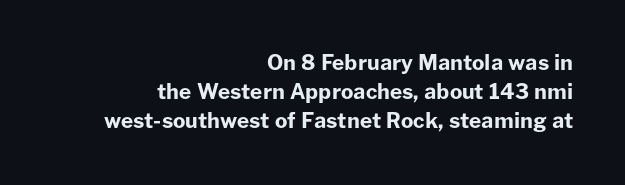
The image shows 21 px bold type, upright; set right-aligned, normal line spacing (1.39x), normal letter spacing, not underlined.
